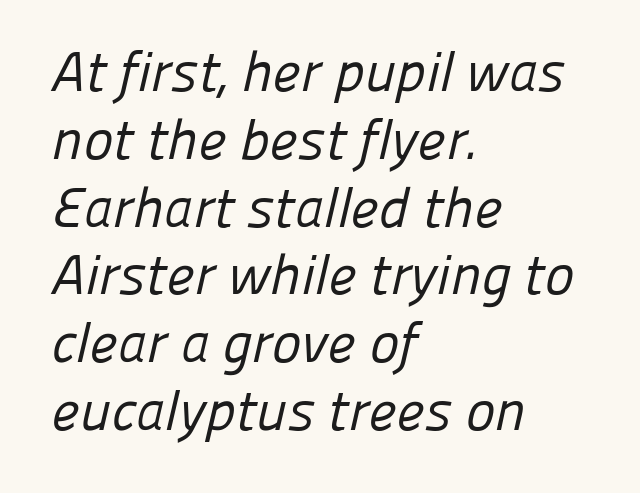
{"serif": "no", "bold": "no", "weight": "regular", "width": "normal", "stroke_contrast": "low", "x_height": "medium", "monospaced": "no", "underline": "no", "align": "left", "line_spacing_ratio": 1.21, "letter_spacing": "normal", "letter_spacing_em": 0.0, "glyph_px": 56}
